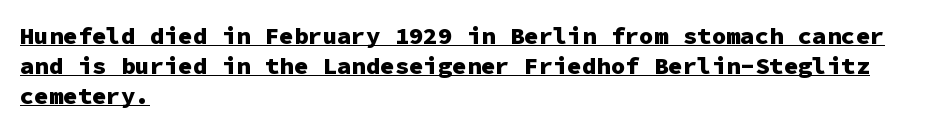
{"italic": "no", "bold": "yes", "underline": "yes", "align": "left", "line_spacing": "normal", "line_spacing_ratio": 1.26, "letter_spacing": "normal", "letter_spacing_em": 0.0, "glyph_px": 24}
